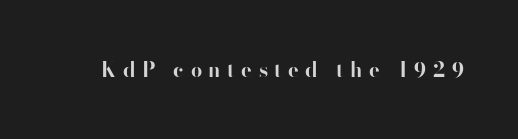
Q: Is the text bold? A: Yes.
Q: Is the text italic (slanted)? A: No, it is upright.
Q: Is the text underlined? A: No.
Q: Is the spacing between letters normal or unusually wide? A: Unusually wide.
